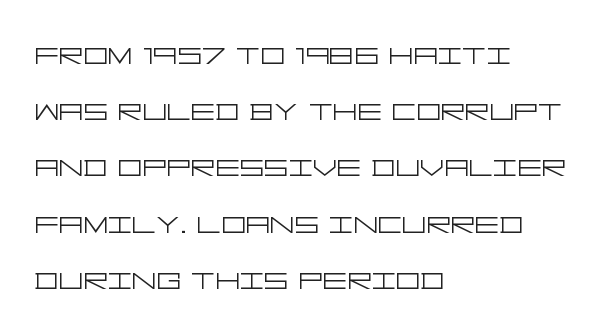
Q: Is the text bold? A: No.
Q: Is the text italic (slanted)? A: No, it is upright.
Q: Is the typeface a serif or a sans-serif typeface? A: Sans-serif.
Q: Is the text underlined? A: No.
Q: How is the paragraph aligned? A: Left-aligned.
Q: Is the spacing between letters normal or unusually wide? A: Normal.
Q: Is the spacing between lines tight, normal or loose? A: Normal.
Q: Width (condensed, normal, or wide)? A: Wide.
Q: Stroke contrast? A: Low.
Q: x-height? A: Large.
